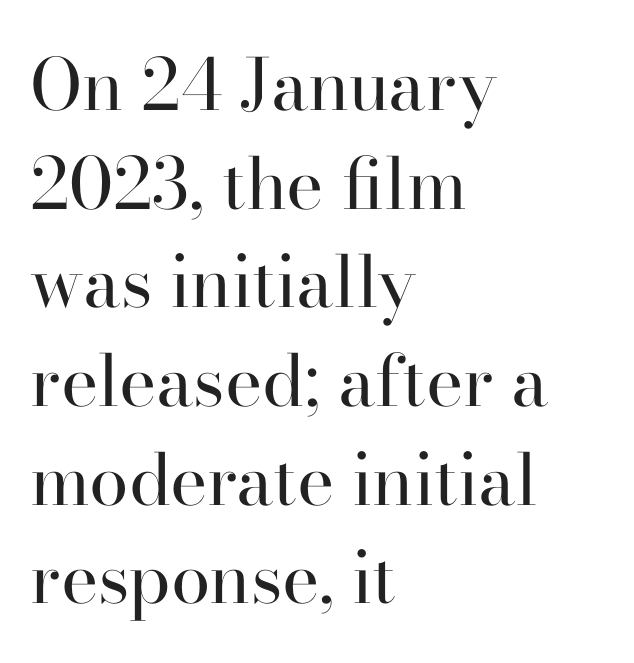
You could call the tracking neutral — neither tight nor loose. Is there any slant? The stems are plumb. Is the stroke heavy? The answer is a plain regular-or-lighter. The strip under each line holds only bare page. Is this a fixed-width face? No — the glyphs have proportional, varying widths.
